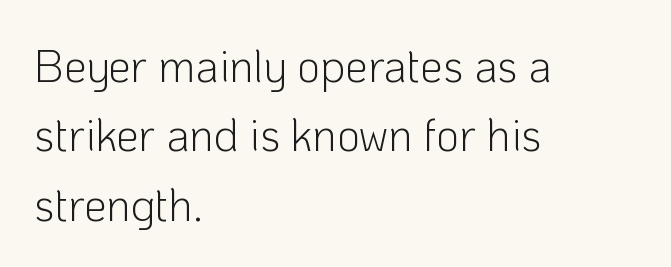
The image shows 45 px light sans-serif type, upright; set left-aligned, normal line spacing (1.54x), normal letter spacing, not underlined; low stroke contrast and a medium x-height.
